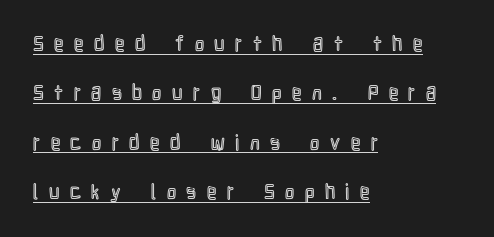
{"italic": "no", "underline": "yes", "align": "left", "line_spacing": "loose", "line_spacing_ratio": 2.35, "letter_spacing": "wide", "letter_spacing_em": 0.5, "glyph_px": 21}
